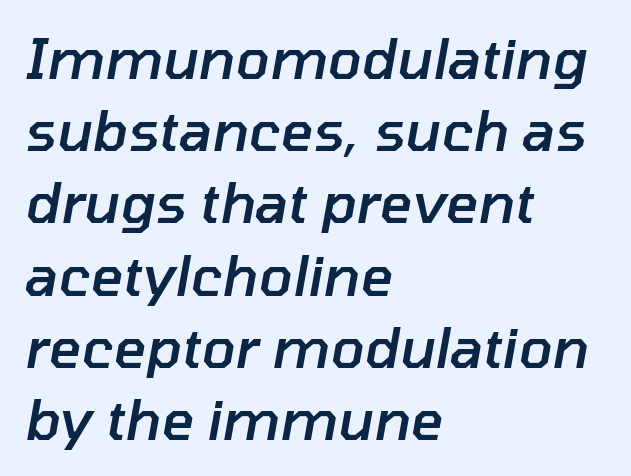
Q: Is the text bold? A: Semi-bold.
Q: Is the text italic (slanted)? A: Yes, it leans right by about 10 degrees.
Q: Is the text underlined? A: No.
Q: How is the paragraph aligned? A: Left-aligned.
Q: Is the spacing between letters normal or unusually wide? A: Normal.
Q: Is the spacing between lines tight, normal or loose? A: Normal.
Q: Width (condensed, normal, or wide)? A: Normal.
Q: Stroke contrast? A: Low.
Q: x-height? A: Medium.
Q: Monospaced? A: No.
